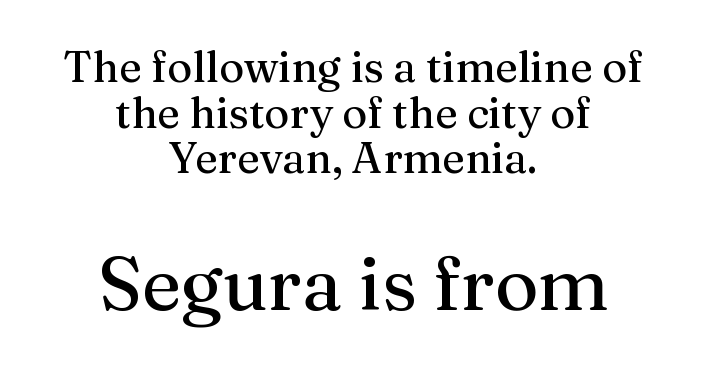
Italic? Not at all — the glyphs are vertical. Is there much room between lines? No — they nearly touch. The composition opens small and finishes big. Caption: standard tracking, unaltered. The typesetter chose a symmetrical, centered arrangement here.
